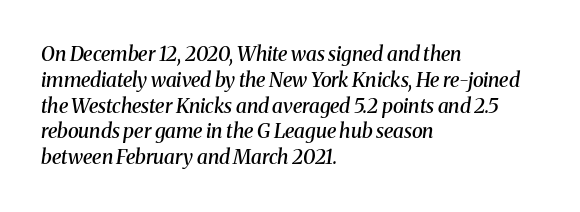
{"italic": "yes", "lean": "right", "slant_degrees": 8, "bold": "semi", "underline": "no", "align": "left", "line_spacing": "normal", "line_spacing_ratio": 1.29, "letter_spacing": "normal", "letter_spacing_em": 0.0, "glyph_px": 20}
